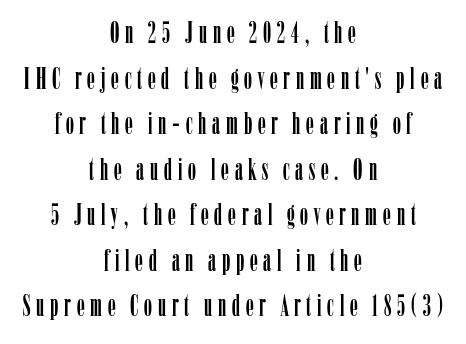
A bare baseline throughout the passage. Neither beginnings nor endings align; midpoints do. Here the designer chose a conventional face with non-uniform glyph widths. Does the lettering tilt? It doesn't — this is upright. Yep, those are serifs on the letters.
